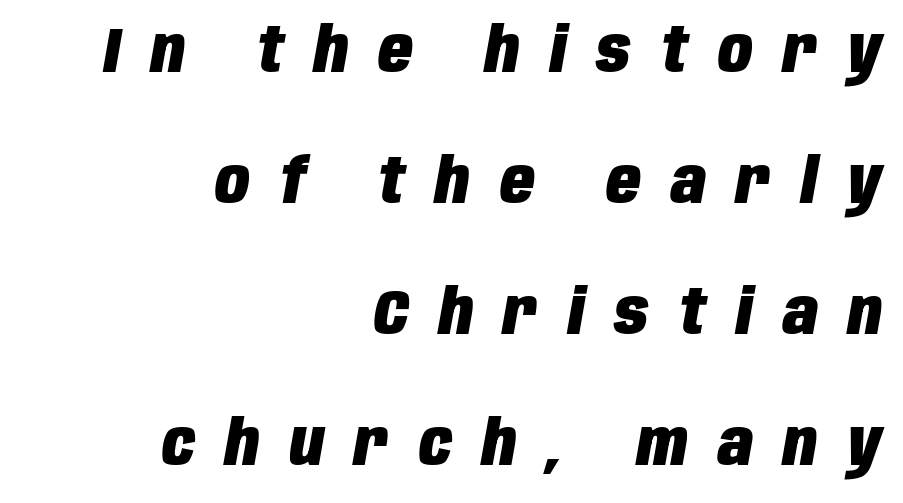
The letters are spread apart with noticeably loose tracking. The block of text is sparse from top to bottom, with ample space between rows. Short and long lines alike share a common ending point at right. Think of a printed novel: that variable character pitch is what you see here. The rendering applies a slant to the glyphs. Summary of weight: heavy, a full bold.
